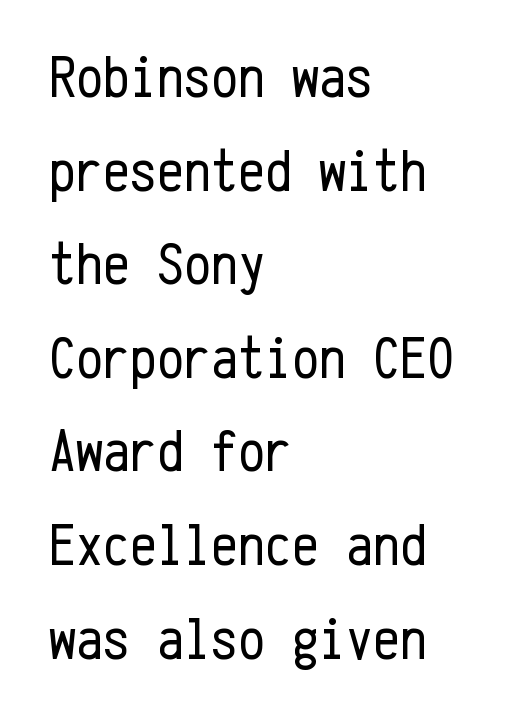
{"serif": "no", "italic": "no", "bold": "no", "weight": "regular", "width": "condensed", "stroke_contrast": "low", "x_height": "medium", "monospaced": "yes", "underline": "no", "align": "left", "line_spacing": "normal", "line_spacing_ratio": 1.56, "letter_spacing": "normal", "letter_spacing_em": 0.0, "glyph_px": 60}
